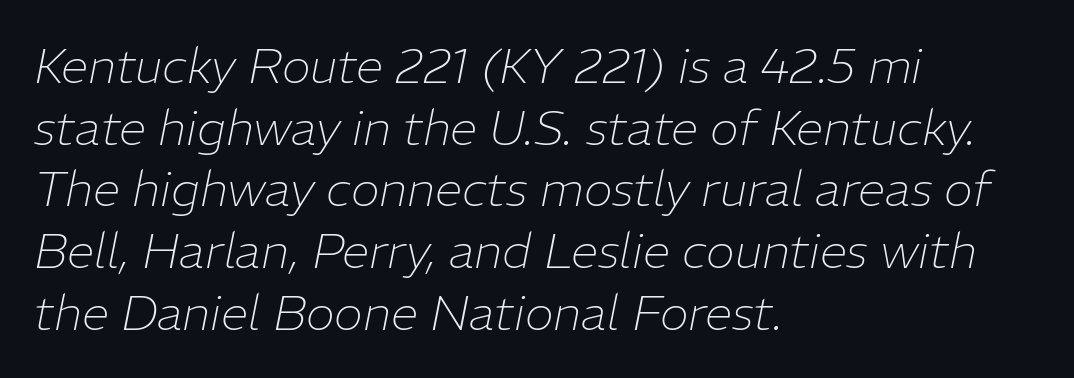
The image shows 49 px thin type, italic (leaning right); set left-aligned, normal line spacing (1.26x), normal letter spacing, not underlined; low stroke contrast and a medium x-height.
